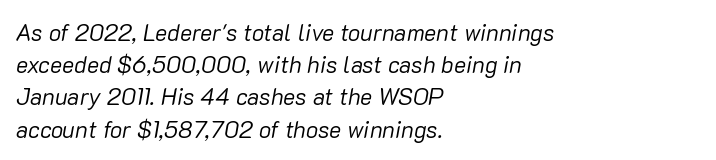
{"italic": "yes", "lean": "right", "slant_degrees": 10, "bold": "no", "underline": "no", "align": "left", "line_spacing": "normal", "line_spacing_ratio": 1.4, "letter_spacing": "normal", "letter_spacing_em": 0.0, "glyph_px": 23}
